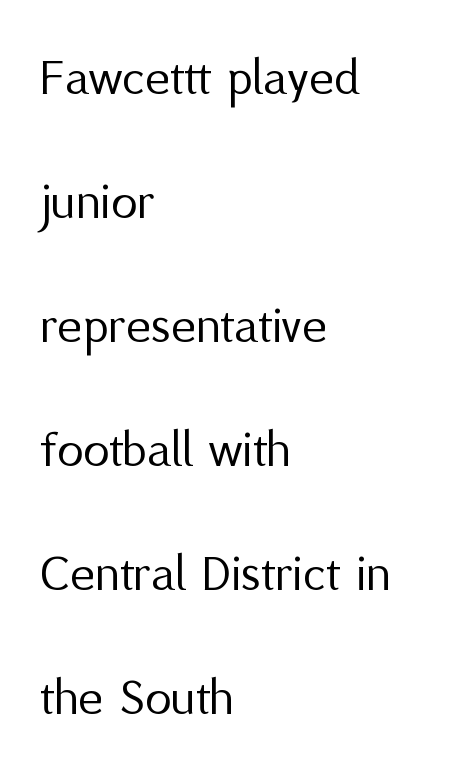
The font sits on the lighter half of the weight spectrum, regular included. If you drew a ruler down the left edge, every line would touch it. The designer went with a sans here, leaving each stem footless. One glance says open: line gaps are wider than usual. Descender tails drop into unmarked territory.
